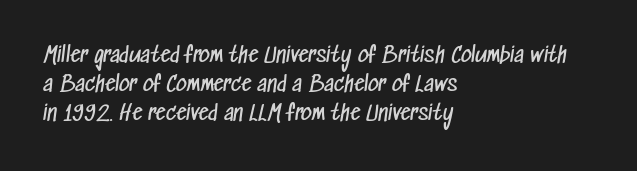
Q: Is the text bold? A: No.
Q: Is the text underlined? A: No.
Q: How is the paragraph aligned? A: Left-aligned.
Q: Is the spacing between letters normal or unusually wide? A: Normal.
Q: Is the spacing between lines tight, normal or loose? A: Normal.
